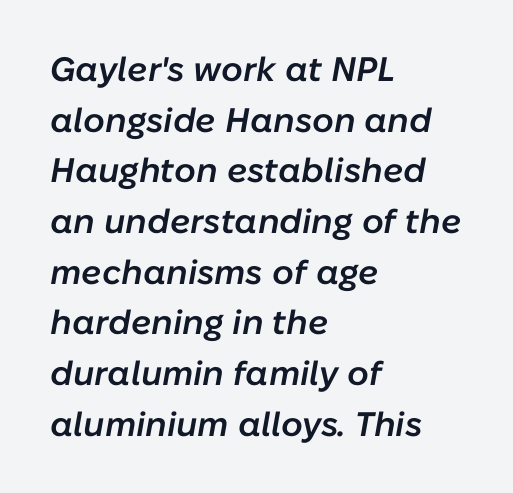
The image shows 34 px semibold type, italic (leaning right); set left-aligned, normal line spacing (1.49x), normal letter spacing, not underlined; low stroke contrast and a medium x-height.
